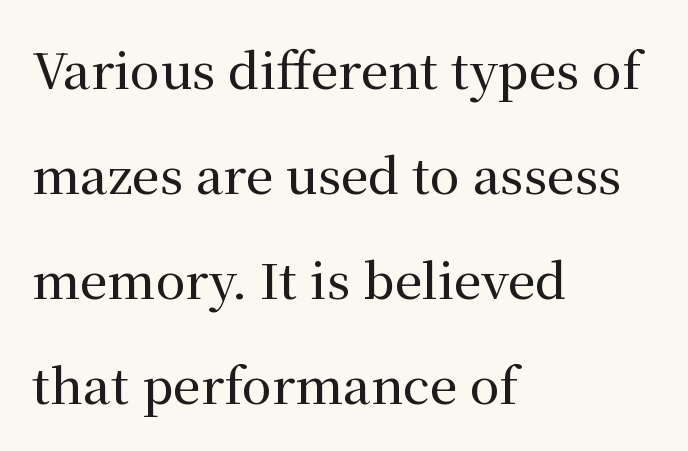
Looks like regular typesetting: each glyph gets only the width it needs. If you measured baseline to baseline, you'd find a long distance. Casual observation: everything's shoved over to the left. A bare baseline throughout the passage. The face used here is rendered with its standard letterfit.
